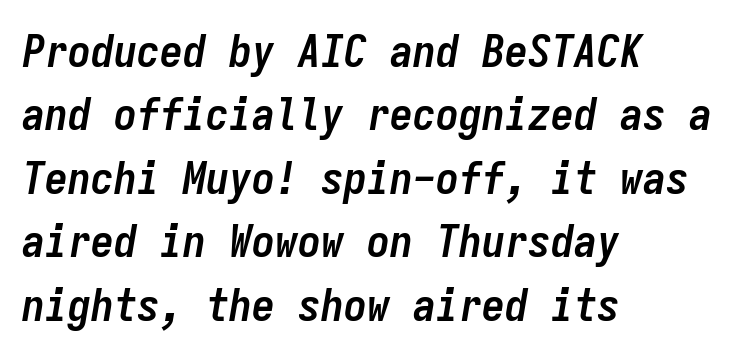
Q: Is the text bold? A: Yes.
Q: Is the text italic (slanted)? A: Yes, it leans right by about 9 degrees.
Q: Is the text underlined? A: No.
Q: How is the paragraph aligned? A: Left-aligned.
Q: Is the spacing between letters normal or unusually wide? A: Normal.
Q: Is the spacing between lines tight, normal or loose? A: Normal.
Q: Width (condensed, normal, or wide)? A: Condensed.
Q: Stroke contrast? A: Low.
Q: x-height? A: Medium.
Q: Monospaced? A: Yes.
